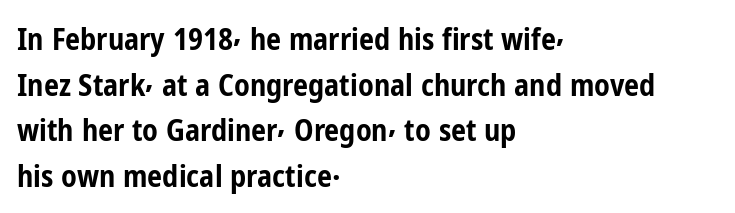
{"serif": "no", "italic": "no", "bold": "yes", "weight": "bold", "width": "condensed", "stroke_contrast": "low", "x_height": "medium", "monospaced": "no", "underline": "no", "align": "left", "line_spacing": "normal", "line_spacing_ratio": 1.52, "letter_spacing": "normal", "letter_spacing_em": 0.0, "glyph_px": 30}
